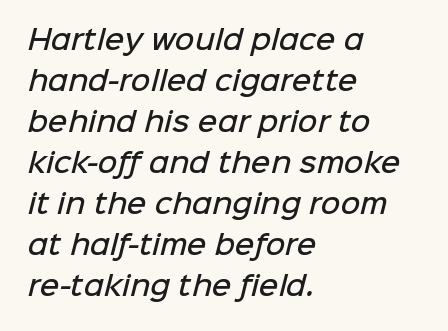
{"bold": "semi", "underline": "no", "align": "left", "line_spacing": "normal", "line_spacing_ratio": 1.52, "letter_spacing": "normal", "letter_spacing_em": 0.0, "glyph_px": 27}
